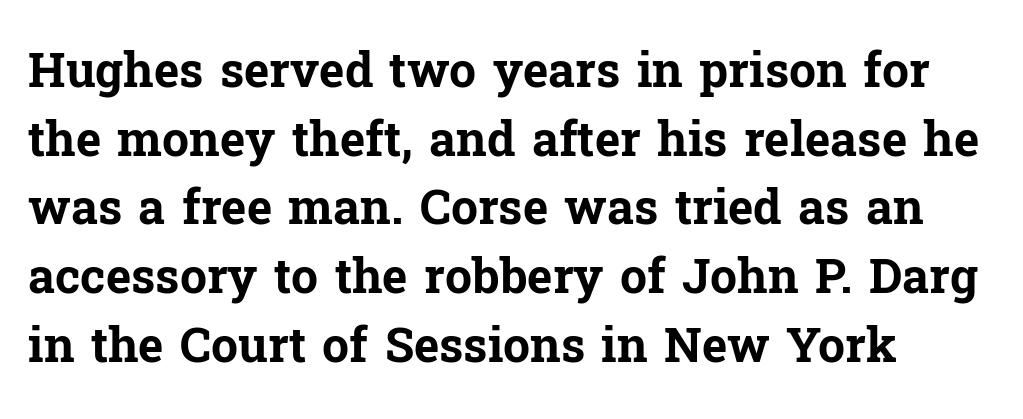
Q: Is the text bold? A: Yes.
Q: Is the text italic (slanted)? A: No, it is upright.
Q: Is the typeface a serif or a sans-serif typeface? A: Serif.
Q: Is the text underlined? A: No.
Q: How is the paragraph aligned? A: Left-aligned.
Q: Is the spacing between letters normal or unusually wide? A: Normal.
Q: Is the spacing between lines tight, normal or loose? A: Normal.
Q: Width (condensed, normal, or wide)? A: Normal.
Q: Stroke contrast? A: Low.
Q: x-height? A: Medium.
Q: Monospaced? A: No.
